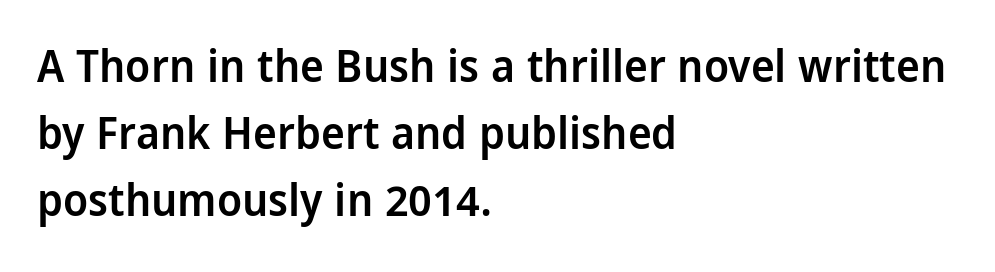
{"serif": "no", "italic": "no", "bold": "semi", "weight": "semibold", "width": "condensed", "stroke_contrast": "low", "x_height": "large", "monospaced": "no", "underline": "no", "align": "left", "line_spacing": "normal", "line_spacing_ratio": 1.49, "letter_spacing": "normal", "letter_spacing_em": 0.0, "glyph_px": 45}
